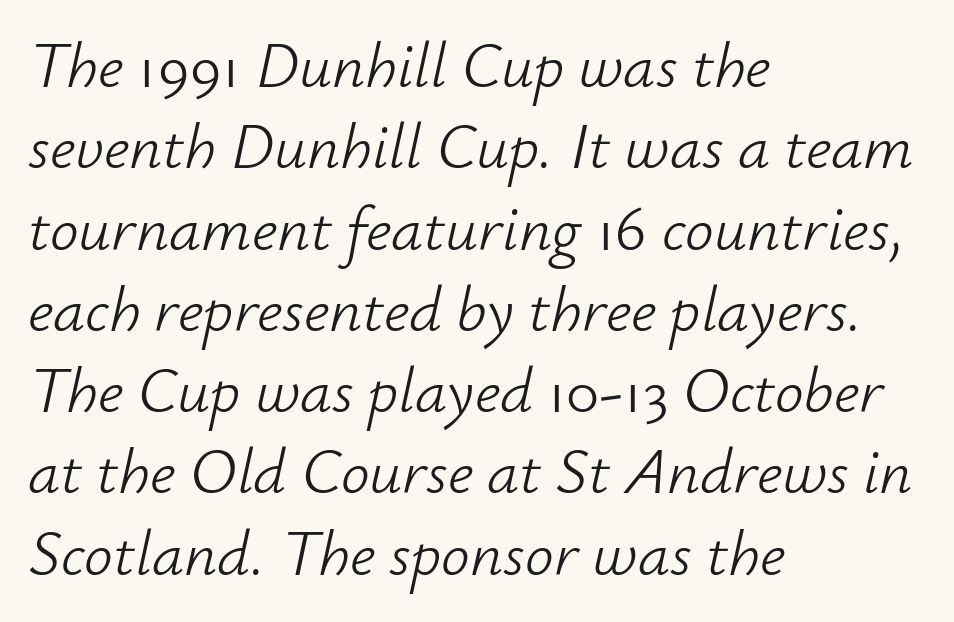
Q: Is the text bold? A: No.
Q: Is the text italic (slanted)? A: Yes, it leans right by about 12 degrees.
Q: Is the text underlined? A: No.
Q: How is the paragraph aligned? A: Left-aligned.
Q: Is the spacing between letters normal or unusually wide? A: Normal.
Q: Is the spacing between lines tight, normal or loose? A: Normal.
Q: Width (condensed, normal, or wide)? A: Normal.
Q: Stroke contrast? A: Low.
Q: x-height? A: Small.
Q: Monospaced? A: No.
